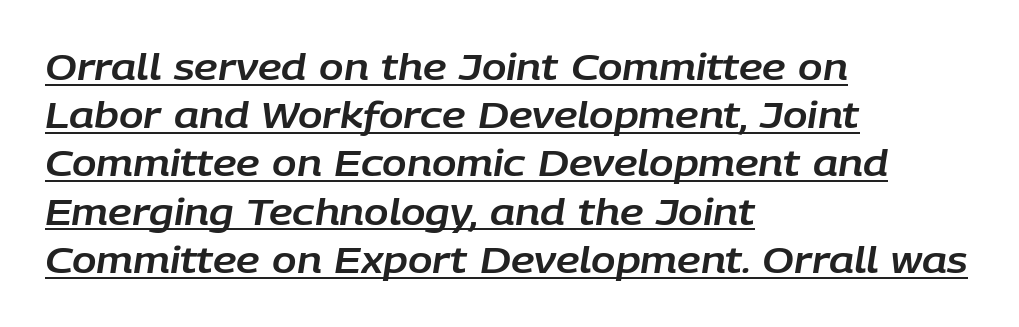
{"italic": "yes", "lean": "right", "slant_degrees": 9, "width": "normal", "stroke_contrast": "low", "x_height": "large", "monospaced": "no", "underline": "yes", "align": "left", "line_spacing": "normal", "line_spacing_ratio": 1.34, "letter_spacing": "normal", "letter_spacing_em": 0.0, "glyph_px": 36}
